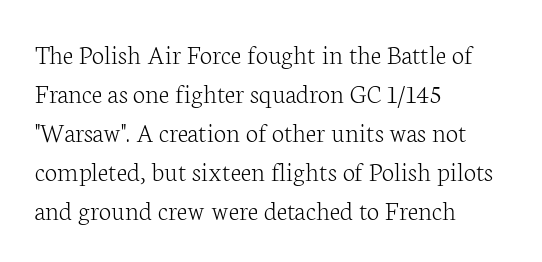
The image shows 28 px light serif type, upright; set left-aligned, normal line spacing (1.39x), normal letter spacing, not underlined; low stroke contrast and a medium x-height.
